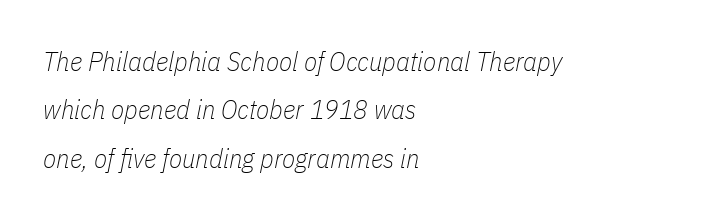
{"italic": "yes", "lean": "right", "slant_degrees": 11, "bold": "no", "underline": "no", "align": "left", "line_spacing_ratio": 1.79, "letter_spacing": "normal", "letter_spacing_em": 0.0, "glyph_px": 27}
